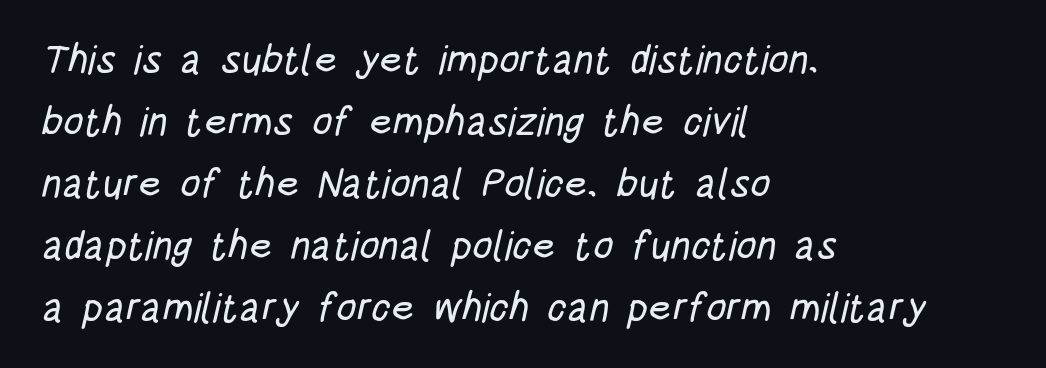
{"serif": "no", "width": "condensed", "stroke_contrast": "low", "x_height": "large", "monospaced": "no", "underline": "no", "align": "left", "line_spacing": "normal", "line_spacing_ratio": 1.55, "letter_spacing": "normal", "letter_spacing_em": 0.0, "glyph_px": 40}
